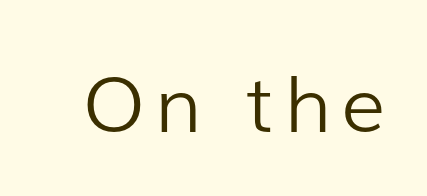
A light-to-regular cut is what we see here. Note: no serifs on the glyphs. The passage shown is typed in a proportional face where columns would drift. Descenders are the only things crossing below the line.
